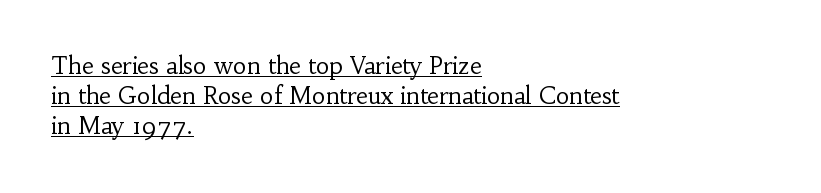
Stems and bowls with no extra thickness — not bold. Look at the tracking — it's just the regular setting, nothing added. What decoration does the sample have? An underline. No italicization has been applied; the sample stays upright. Reading down the column, the eye jumps a familiar distance to each next line. These lines stack with their left ends in a neat column.
